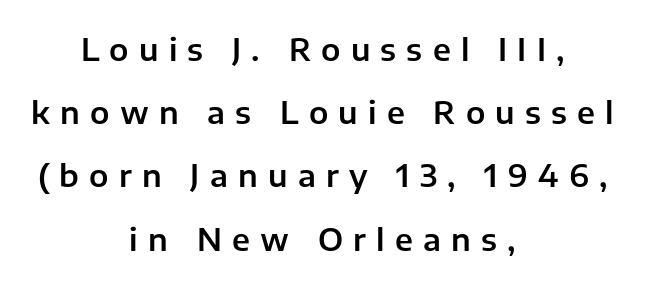
Quick note: not italic, upright. The lines in this sample share a center point and differ in where they start and stop. The passage shown is typeset with a sans-serif family. Each row of text sits above clean, open space.
